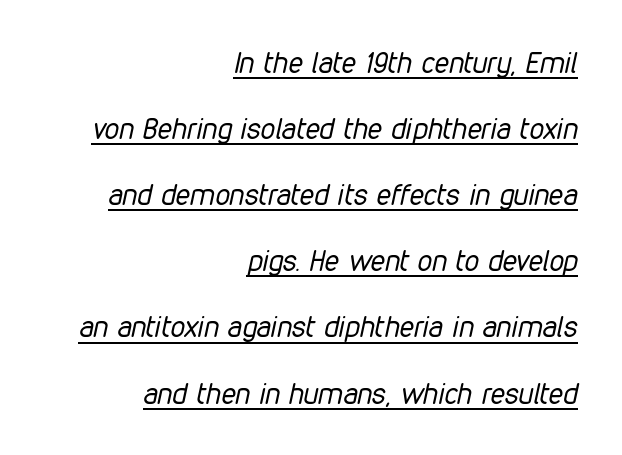
{"italic": "yes", "lean": "right", "slant_degrees": 12, "bold": "no", "weight": "regular", "width": "condensed", "stroke_contrast": "low", "x_height": "medium", "monospaced": "no", "underline": "yes", "align": "right", "line_spacing": "loose", "line_spacing_ratio": 2.28, "letter_spacing": "normal", "letter_spacing_em": 0.0, "glyph_px": 29}
